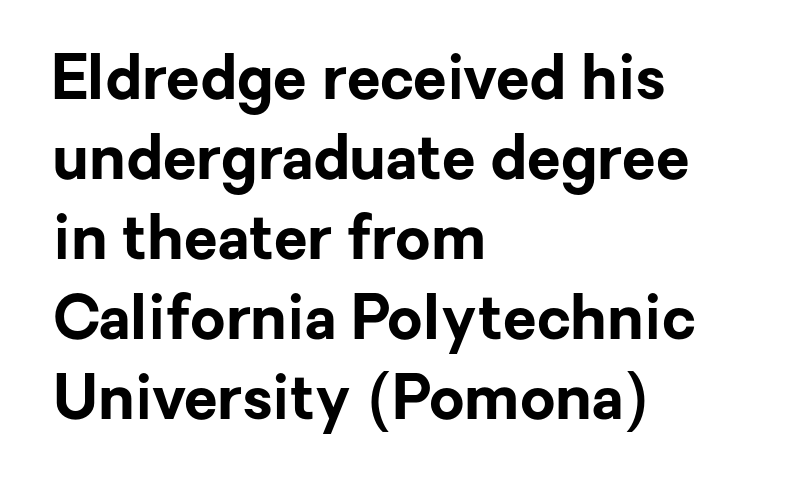
{"serif": "no", "italic": "no", "bold": "yes", "weight": "bold", "width": "normal", "stroke_contrast": "low", "x_height": "medium", "monospaced": "no", "underline": "no", "align": "left", "line_spacing": "normal", "line_spacing_ratio": 1.31, "letter_spacing": "normal", "letter_spacing_em": 0.0, "glyph_px": 61}
